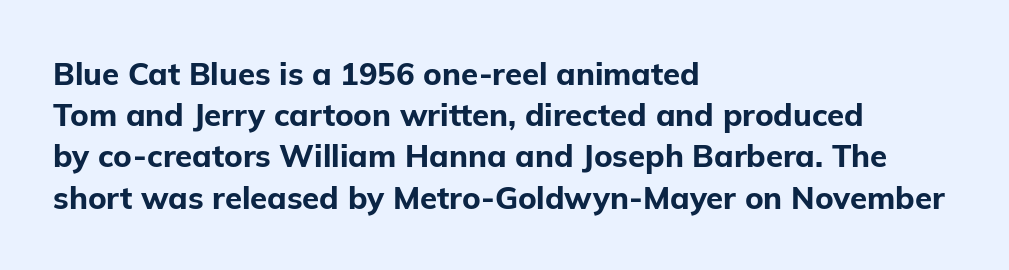
These lines carry a lot of weight — the face is fully bold. All the whitespace from short lines collects on the right. Normally led — the rows are evenly, conventionally spaced. This rendering features lettering with no underline. These lines are rendered in a variable-pitch font.
